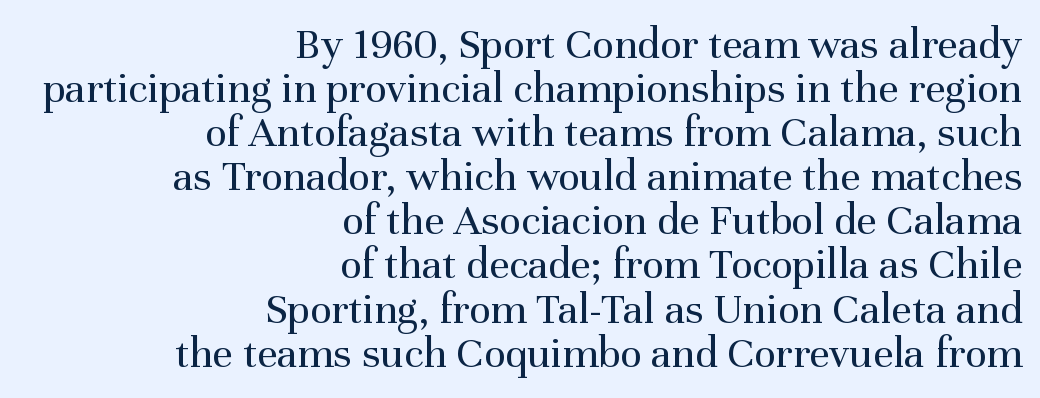
The image shows 45 px regular-weight serif type, upright; set right-aligned, tight line spacing (0.98x), normal letter spacing, not underlined; medium stroke contrast and a medium x-height.
